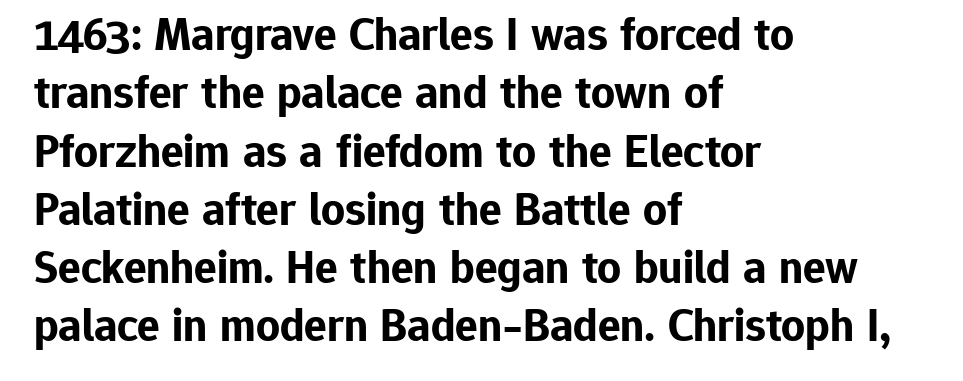
{"serif": "no", "italic": "no", "bold": "yes", "weight": "bold", "width": "normal", "stroke_contrast": "low", "x_height": "medium", "monospaced": "no", "underline": "no", "align": "left", "line_spacing_ratio": 1.24, "letter_spacing": "normal", "letter_spacing_em": 0.0, "glyph_px": 47}
